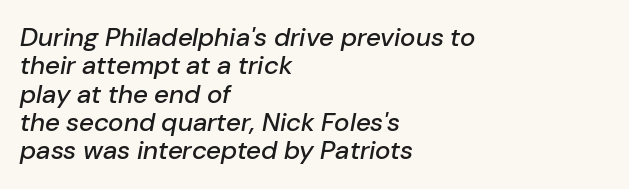
{"italic": "yes", "lean": "right", "slant_degrees": 10, "underline": "no", "align": "left", "line_spacing": "tight", "line_spacing_ratio": 1.09, "letter_spacing": "normal", "letter_spacing_em": 0.0, "glyph_px": 26}
